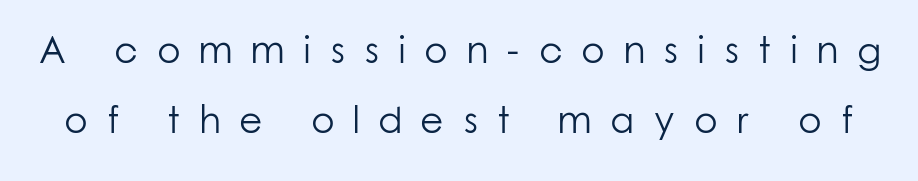
Q: Is the text bold? A: No.
Q: Is the text italic (slanted)? A: No, it is upright.
Q: Is the typeface a serif or a sans-serif typeface? A: Sans-serif.
Q: Is the text underlined? A: No.
Q: Is the spacing between letters normal or unusually wide? A: Unusually wide.
Q: Width (condensed, normal, or wide)? A: Normal.
Q: Stroke contrast? A: Low.
Q: x-height? A: Medium.
Q: Monospaced? A: No.
